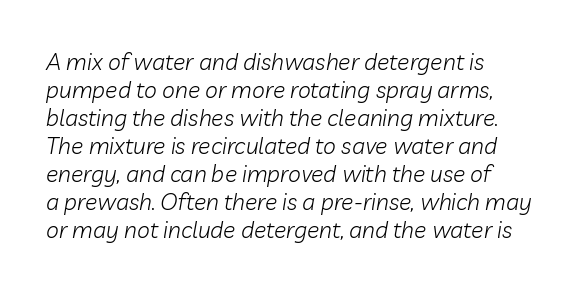
{"italic": "yes", "lean": "right", "slant_degrees": 10, "bold": "no", "underline": "no", "align": "left", "line_spacing_ratio": 1.22, "letter_spacing": "normal", "letter_spacing_em": 0.0, "glyph_px": 23}
